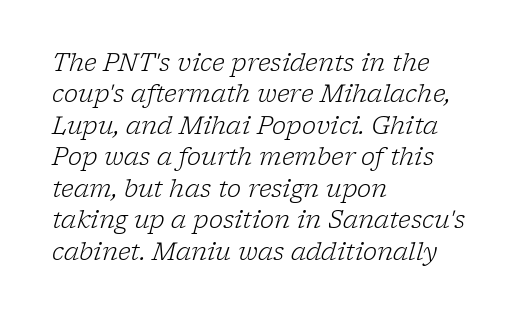
The image shows 24 px text type, italic (leaning right); set left-aligned, normal line spacing (1.31x), normal letter spacing, not underlined.
